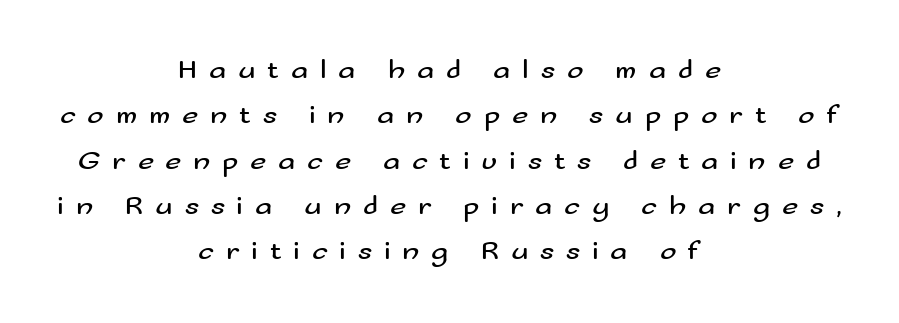
{"serif": "no", "italic": "no", "bold": "no", "weight": "regular", "width": "wide", "stroke_contrast": "medium", "x_height": "small", "monospaced": "no", "underline": "no", "align": "center", "line_spacing": "normal", "line_spacing_ratio": 1.62, "letter_spacing": "wide", "letter_spacing_em": 0.42, "glyph_px": 28}
